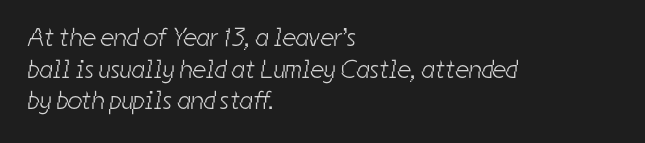
Q: Is the text bold? A: No.
Q: Is the text underlined? A: No.
Q: How is the paragraph aligned? A: Left-aligned.
Q: Is the spacing between letters normal or unusually wide? A: Normal.
